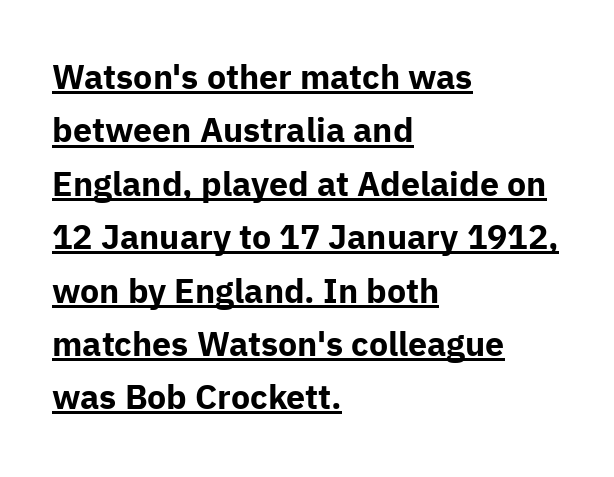
{"serif": "no", "italic": "no", "bold": "yes", "weight": "bold", "width": "normal", "stroke_contrast": "low", "x_height": "medium", "monospaced": "no", "underline": "yes", "align": "left", "line_spacing": "normal", "line_spacing_ratio": 1.57, "letter_spacing": "normal", "letter_spacing_em": 0.0, "glyph_px": 34}
